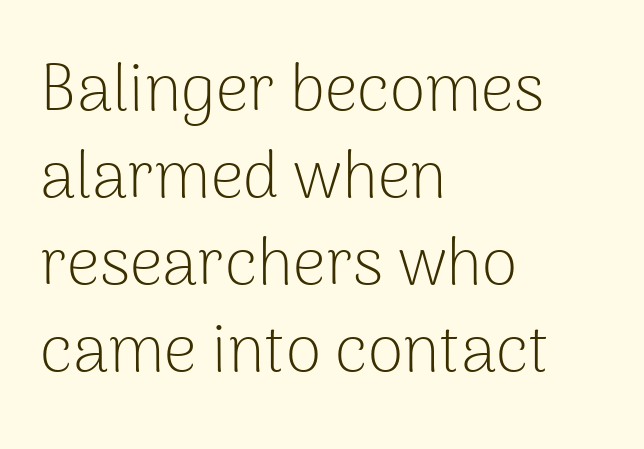
{"serif": "no", "italic": "no", "bold": "no", "weight": "light", "width": "normal", "stroke_contrast": "low", "x_height": "medium", "monospaced": "no", "underline": "no", "align": "left", "line_spacing": "normal", "line_spacing_ratio": 1.34, "letter_spacing": "normal", "letter_spacing_em": 0.0, "glyph_px": 65}
